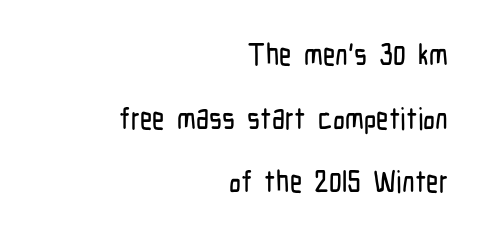
The image shows 30 px condensed sans-serif type, upright; set right-aligned, loose line spacing (2.12x), normal letter spacing, not underlined; low stroke contrast and a medium x-height.
